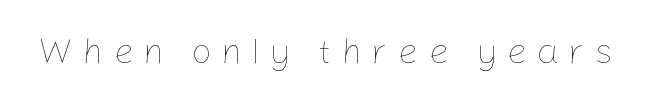
Q: Is the text bold? A: No.
Q: Is the text italic (slanted)? A: No, it is upright.
Q: Is the text underlined? A: No.
Q: Is the spacing between letters normal or unusually wide? A: Unusually wide.
Q: Width (condensed, normal, or wide)? A: Normal.
Q: Stroke contrast? A: Low.
Q: x-height? A: Medium.
Q: Monospaced? A: No.
